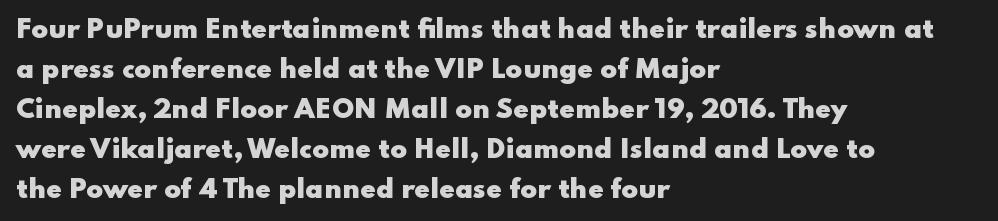
The image shows 25 px bold type, upright; set left-aligned, normal line spacing (1.6x), normal letter spacing, not underlined.
